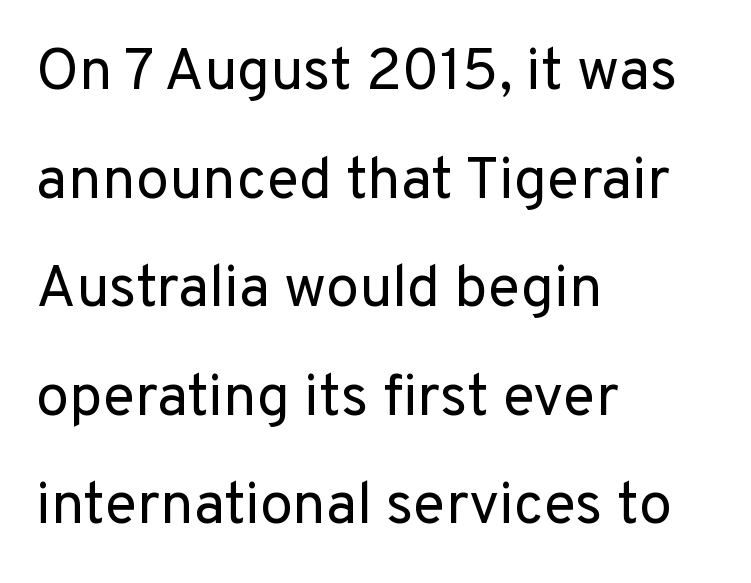
The image shows 59 px regular-weight sans-serif type, upright; set left-aligned, line spacing 1.84x, normal letter spacing, not underlined; low stroke contrast and a medium x-height.
